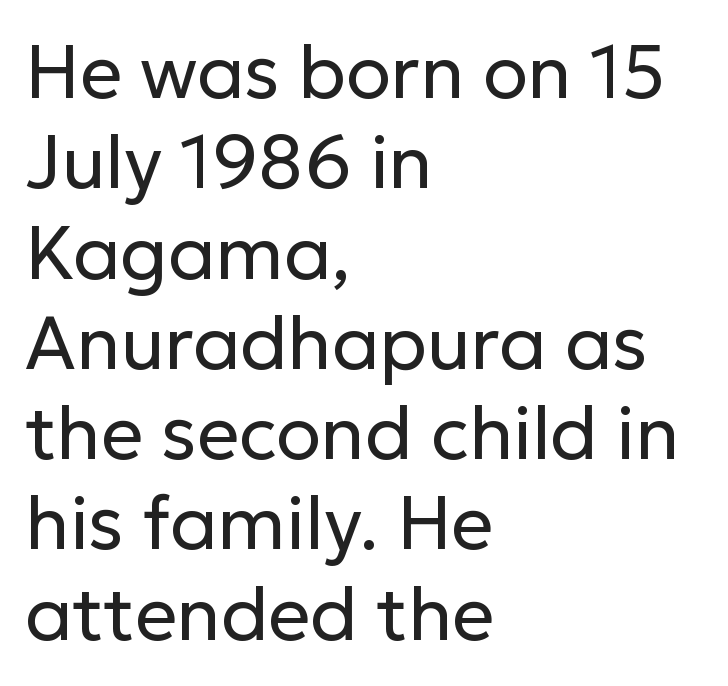
The image shows 74 px regular-weight sans-serif type, upright; set left-aligned, line spacing 1.22x, normal letter spacing, not underlined; low stroke contrast and a medium x-height.
